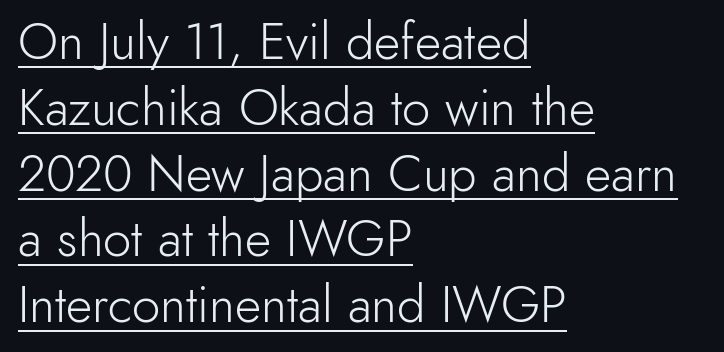
Q: Is the text bold? A: No.
Q: Is the text italic (slanted)? A: No, it is upright.
Q: Is the typeface a serif or a sans-serif typeface? A: Sans-serif.
Q: Is the text underlined? A: Yes.
Q: How is the paragraph aligned? A: Left-aligned.
Q: Is the spacing between letters normal or unusually wide? A: Normal.
Q: Is the spacing between lines tight, normal or loose? A: Normal.
Q: Width (condensed, normal, or wide)? A: Normal.
Q: x-height? A: Small.
Q: Monospaced? A: No.
